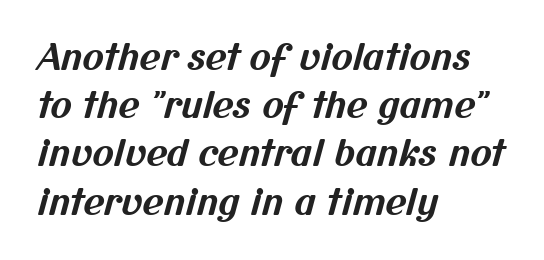
Compared with typical body copy, the letter spacing here is the same. Horizontally, the lines are justified to the leading edge only. Each letter keeps its own natural width here, so spacing adapts to shape. Each new line begins a customary step beneath the previous one. The characters display no serif detailing; their extremities are plain.
